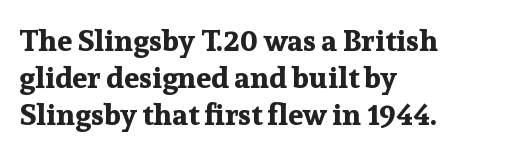
The image shows 30 px bold serif type, upright; set left-aligned, line spacing 1.24x, normal letter spacing, not underlined; low stroke contrast and a medium x-height.
